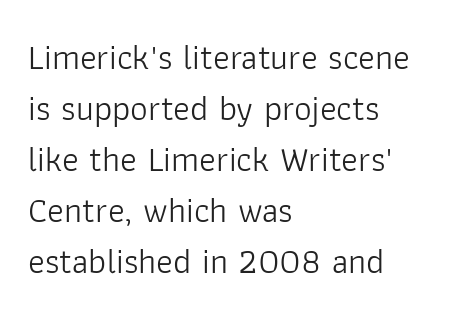
{"serif": "no", "italic": "no", "bold": "no", "weight": "light", "width": "normal", "stroke_contrast": "low", "x_height": "medium", "monospaced": "no", "underline": "no", "align": "left", "line_spacing": "normal", "line_spacing_ratio": 1.46, "letter_spacing": "normal", "letter_spacing_em": 0.0, "glyph_px": 35}
